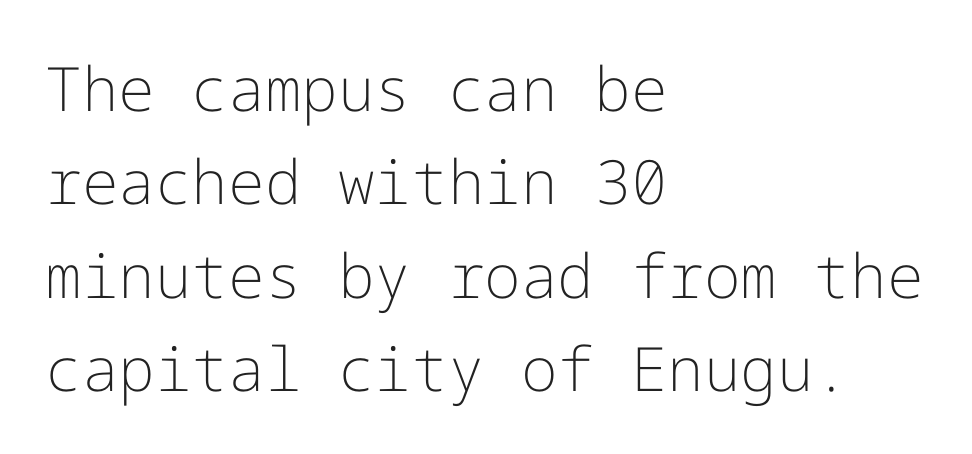
Q: Is the text bold? A: No.
Q: Is the text italic (slanted)? A: No, it is upright.
Q: Is the typeface a serif or a sans-serif typeface? A: Sans-serif.
Q: Is the text underlined? A: No.
Q: How is the paragraph aligned? A: Left-aligned.
Q: Is the spacing between letters normal or unusually wide? A: Normal.
Q: Is the spacing between lines tight, normal or loose? A: Normal.
Q: Width (condensed, normal, or wide)? A: Normal.
Q: Stroke contrast? A: Low.
Q: x-height? A: Medium.
